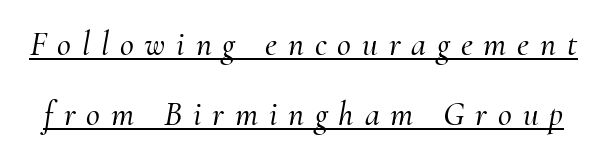
The image shows 34 px serif type, italic (leaning right); set loose line spacing (2.07x), unusually wide letter spacing (+0.32 em), underlined; medium stroke contrast and a small x-height.
